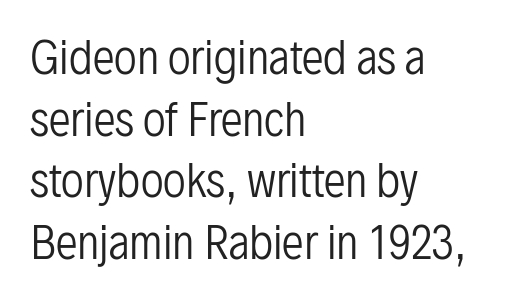
Q: Is the text bold? A: No.
Q: Is the text italic (slanted)? A: No, it is upright.
Q: Is the typeface a serif or a sans-serif typeface? A: Sans-serif.
Q: Is the text underlined? A: No.
Q: How is the paragraph aligned? A: Left-aligned.
Q: Is the spacing between letters normal or unusually wide? A: Normal.
Q: Is the spacing between lines tight, normal or loose? A: Normal.
Q: Width (condensed, normal, or wide)? A: Condensed.
Q: Stroke contrast? A: Low.
Q: x-height? A: Medium.
Q: Monospaced? A: No.
